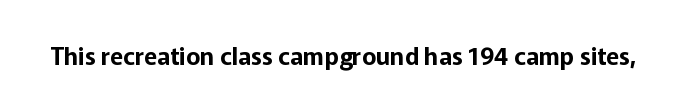
Observe the ordinary spacing: letters are neighbours, not strangers. Underline: absent. Rendered with straight, roman letterforms.
